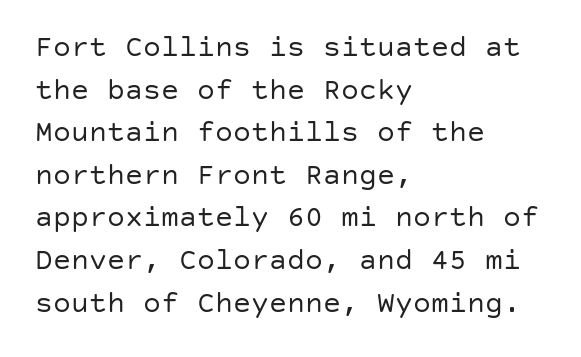
Interline gaps are of average width in this sample. Each letter's strokes conclude bluntly, with no projecting serifs. Tall strokes in this sample are plumb rather than angled. Every row of glyphs begins at an identical x-position on the left.
